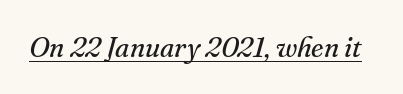
{"serif": "yes", "italic": "yes", "lean": "right", "slant_degrees": 16, "bold": "no", "weight": "regular", "width": "normal", "stroke_contrast": "medium", "x_height": "small", "monospaced": "no", "underline": "yes", "letter_spacing": "normal", "letter_spacing_em": 0.0, "glyph_px": 28}
